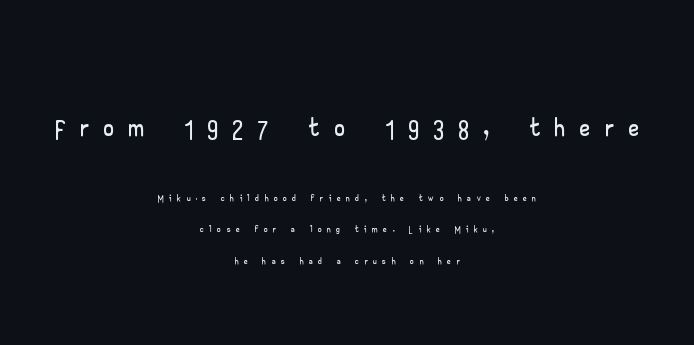
{"serif": "no", "italic": "no", "width": "wide", "stroke_contrast": "low", "x_height": "small", "monospaced": "no", "underline": "no", "align": "center", "line_spacing": "loose", "line_spacing_ratio": 2.27, "letter_spacing": "wide", "letter_spacing_em": 0.42, "larger_block": "first", "size_ratio": 2.71, "glyph_px": 38}
